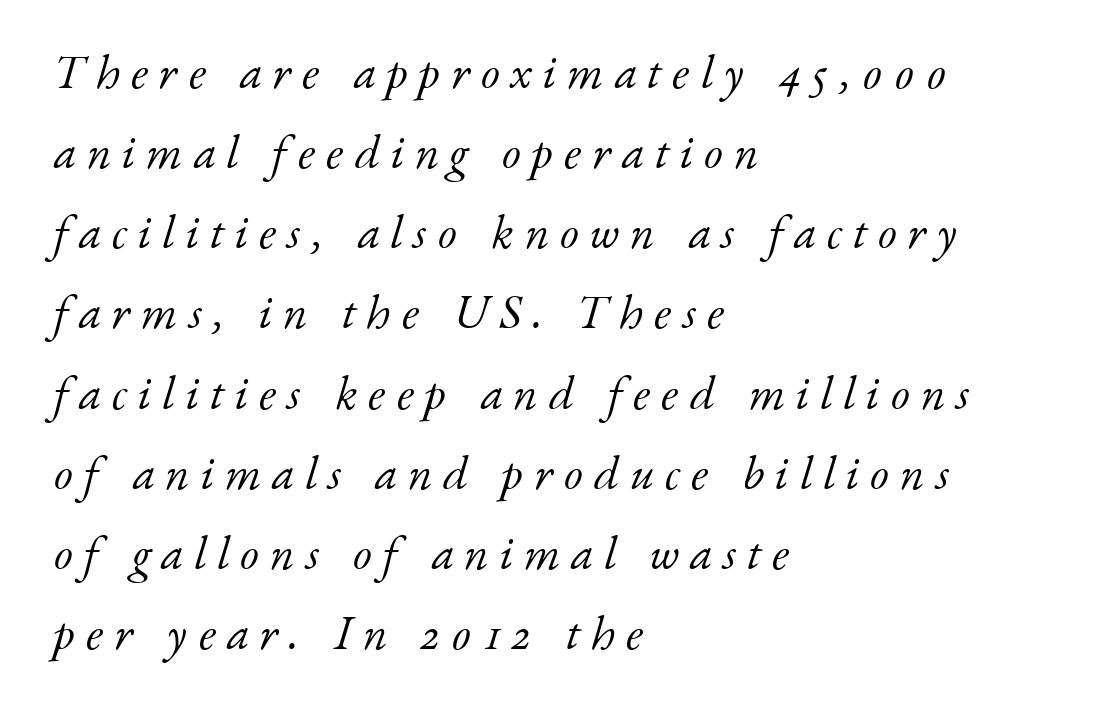
These lines sit exactly where default settings would place them. Leftover space on each line is placed entirely after the last word. You could not count columns in this text — the font is proportionally spaced. This sample uses an oblique cut, with every glyph tilted off the vertical.
